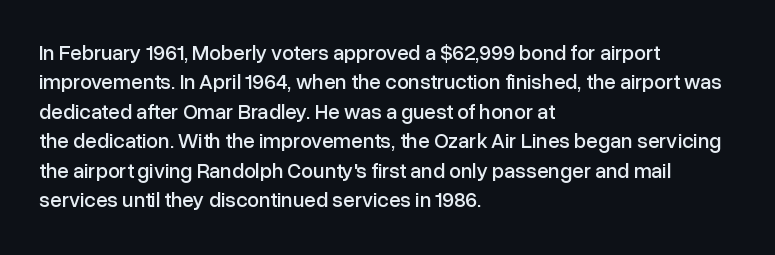
If you drew a ruler down the left edge, every line would touch it. The foot of each line stays bare and open. What's the leading like? Ordinary, nothing unusual. The axis of the letterforms is exactly vertical. Observe the ordinary spacing: letters are neighbours, not strangers.
